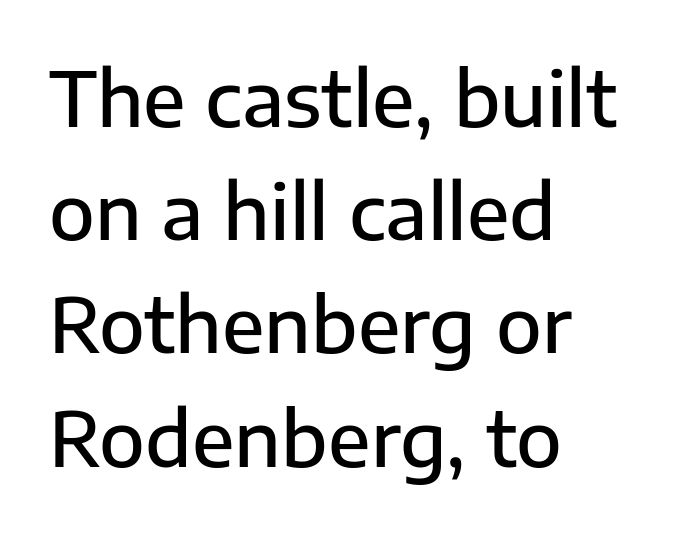
The image shows 75 px semibold sans-serif type, upright; set left-aligned, normal line spacing (1.51x), normal letter spacing, not underlined; low stroke contrast and a medium x-height.
